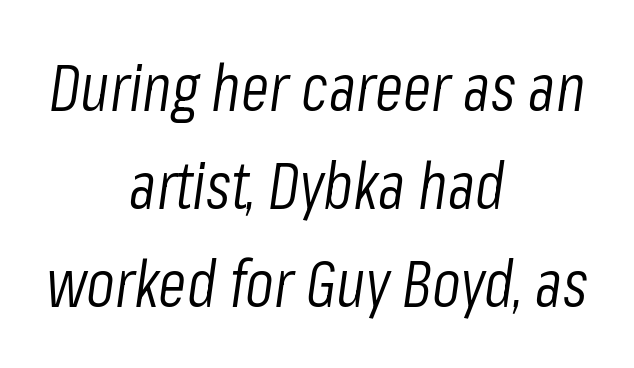
Q: Is the text bold? A: No.
Q: Is the text italic (slanted)? A: Yes, it leans right by about 8 degrees.
Q: Is the text underlined? A: No.
Q: How is the paragraph aligned? A: Centered.
Q: Is the spacing between letters normal or unusually wide? A: Normal.
Q: Is the spacing between lines tight, normal or loose? A: Normal.
Q: Width (condensed, normal, or wide)? A: Condensed.
Q: Stroke contrast? A: Low.
Q: x-height? A: Medium.
Q: Monospaced? A: No.
